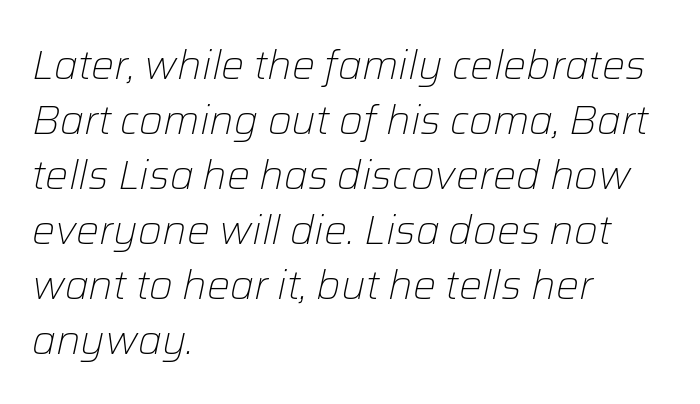
The image shows 41 px light type, italic (leaning right); set left-aligned, normal line spacing (1.34x), normal letter spacing, not underlined; low stroke contrast and a medium x-height.
